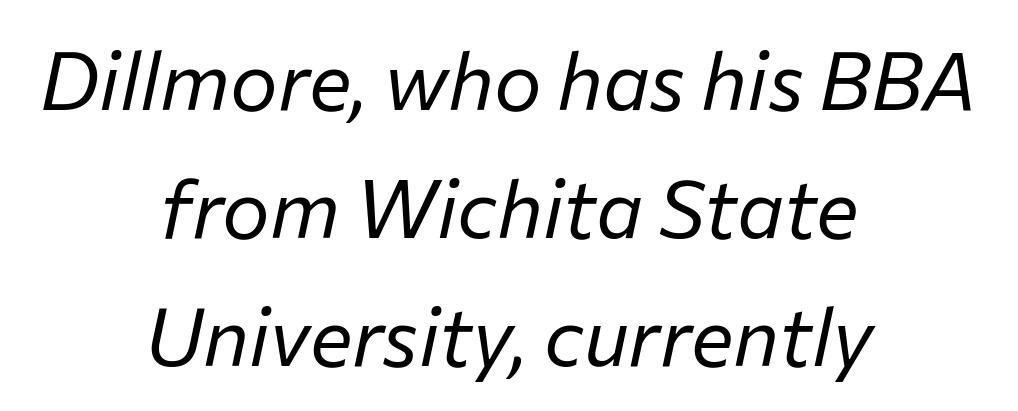
Q: Is the text bold? A: No.
Q: Is the text italic (slanted)? A: Yes, it leans right by about 12 degrees.
Q: Is the text underlined? A: No.
Q: How is the paragraph aligned? A: Centered.
Q: Is the spacing between letters normal or unusually wide? A: Normal.
Q: Is the spacing between lines tight, normal or loose? A: Normal.
Q: Width (condensed, normal, or wide)? A: Normal.
Q: Stroke contrast? A: Low.
Q: x-height? A: Medium.
Q: Monospaced? A: No.
